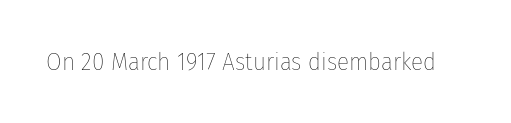
{"italic": "no", "bold": "no", "underline": "no", "letter_spacing": "normal", "letter_spacing_em": 0.0, "glyph_px": 25}
